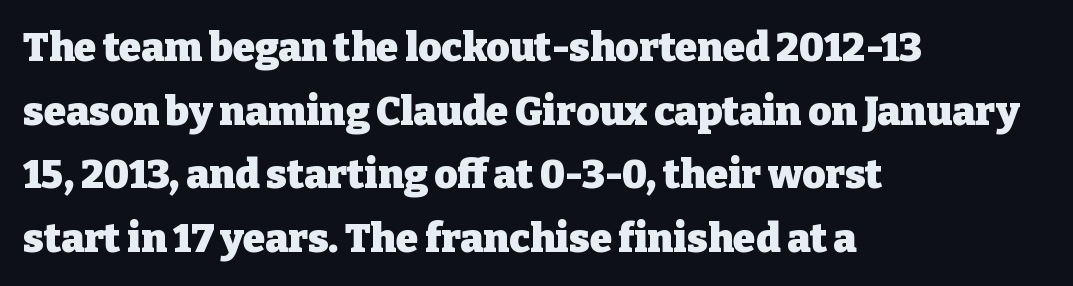
The letters are bold, with thick, heavy strokes. The passage shown is typed in a proportional face where columns would drift. Every stem runs plumb, perpendicular to the baseline. Leading matches the norm, producing a regular column. The tracking reads as untouched default to a designer's eye. Each row of text sits above clean, open space.
